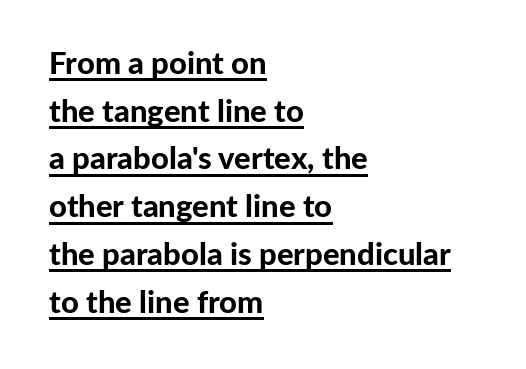
The image shows 31 px bold sans-serif type, upright; set left-aligned, normal line spacing (1.54x), normal letter spacing, underlined; low stroke contrast and a medium x-height.
